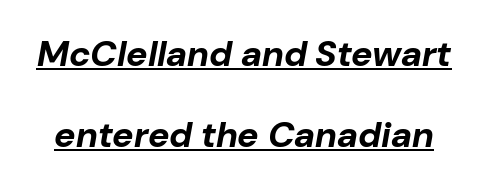
Q: Is the text bold? A: Yes.
Q: Is the text italic (slanted)? A: Yes, it leans right by about 10 degrees.
Q: Is the text underlined? A: Yes.
Q: Is the spacing between letters normal or unusually wide? A: Normal.
Q: Is the spacing between lines tight, normal or loose? A: Loose.
Q: Width (condensed, normal, or wide)? A: Normal.
Q: Stroke contrast? A: Low.
Q: x-height? A: Medium.
Q: Monospaced? A: No.
